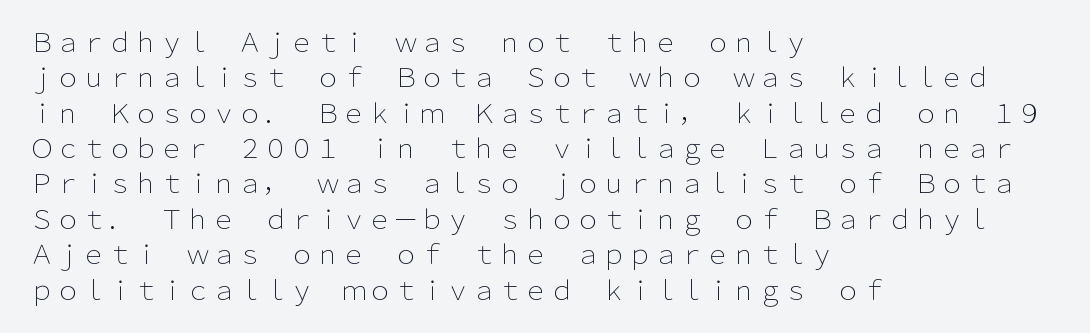
Vertically, the passage feels balanced, rows spaced as you'd expect. No italicization has been applied; the sample stays upright. A bare baseline throughout the passage. Think standard paragraph weight, or any step lighter than that.
